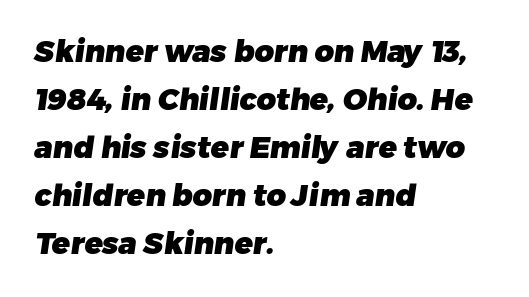
The leading is moderate, giving the passage an even texture. Typographically, this falls in the sans-serif category. Nobody touched the tracking dial on this one. Thick stems and heavy bowls — unmistakably bold. Leftover space on each line is placed entirely after the last word. Glance below the letters and you will spot only blank space.
